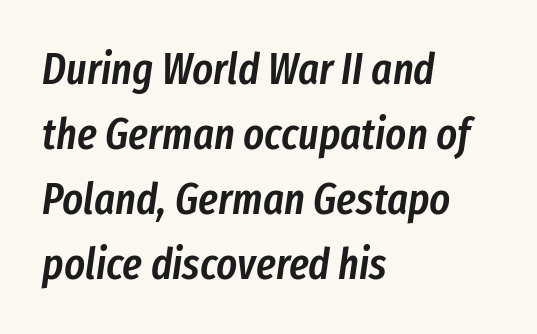
Q: Is the text bold? A: Semi-bold.
Q: Is the text italic (slanted)? A: Yes, it leans right by about 8 degrees.
Q: Is the text underlined? A: No.
Q: How is the paragraph aligned? A: Left-aligned.
Q: Is the spacing between letters normal or unusually wide? A: Normal.
Q: Is the spacing between lines tight, normal or loose? A: Normal.
Q: Width (condensed, normal, or wide)? A: Condensed.
Q: Stroke contrast? A: Low.
Q: x-height? A: Medium.
Q: Monospaced? A: No.
